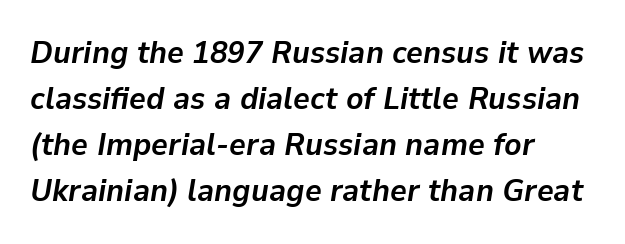
The image shows 32 px semibold type, italic (leaning right); set left-aligned, normal line spacing (1.44x), normal letter spacing, not underlined; low stroke contrast and a medium x-height.
